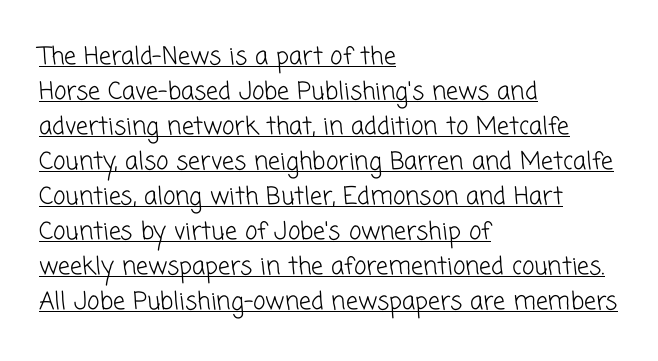
Q: Is the text bold? A: No.
Q: Is the text underlined? A: Yes.
Q: How is the paragraph aligned? A: Left-aligned.
Q: Is the spacing between letters normal or unusually wide? A: Normal.
Q: Is the spacing between lines tight, normal or loose? A: Normal.
